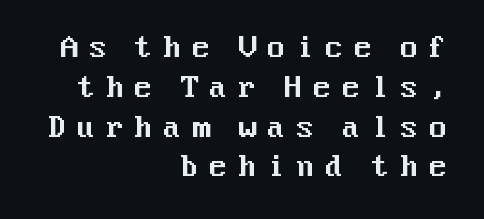
Q: Is the text italic (slanted)? A: No, it is upright.
Q: Is the typeface a serif or a sans-serif typeface? A: Sans-serif.
Q: Is the text underlined? A: No.
Q: How is the paragraph aligned? A: Right-aligned.
Q: Is the spacing between letters normal or unusually wide? A: Unusually wide.
Q: Is the spacing between lines tight, normal or loose? A: Normal.
Q: Width (condensed, normal, or wide)? A: Normal.
Q: Stroke contrast? A: Medium.
Q: x-height? A: Medium.
